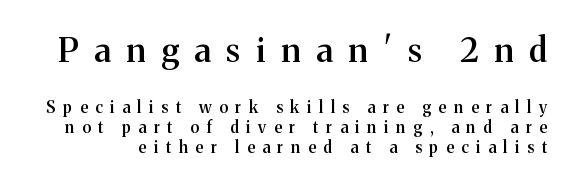
In terms of letterspacing, this is a distinctly airy, spread setting. Evenly set lines give the paragraph a standard silhouette. The upper block of text is set noticeably larger than the block beneath it. Compared with an ordinary text face, these strokes are moderately heavier — a semibold. Spacing verdict: proportional, widths tailored to each character.
